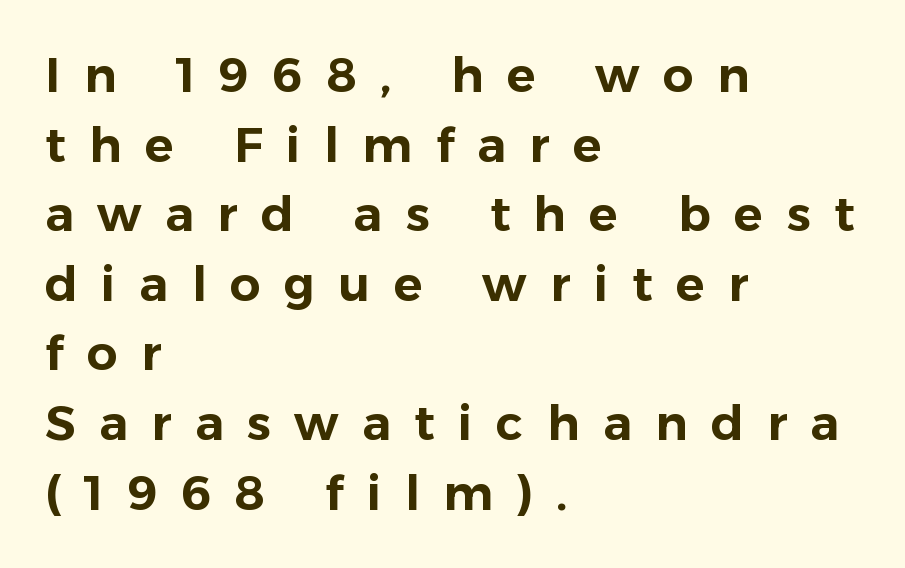
The image shows 48 px sans-serif type, upright; set left-aligned, normal line spacing (1.45x), unusually wide letter spacing (+0.49 em), not underlined; low stroke contrast and a medium x-height.
